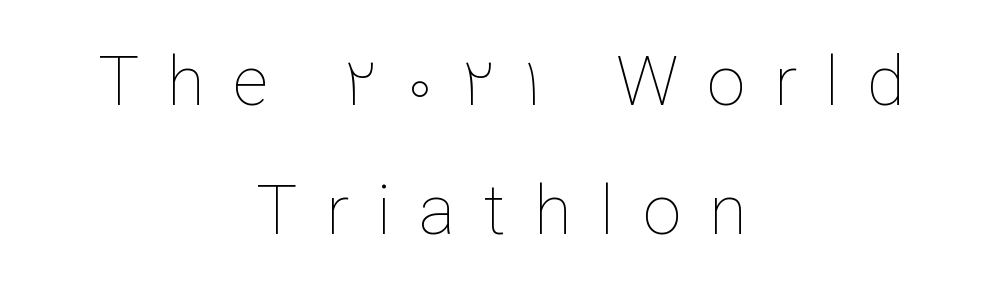
The image shows 69 px thin type, upright; set centered, line spacing 1.87x, unusually wide letter spacing (+0.41 em), not underlined; low stroke contrast and a medium x-height.
